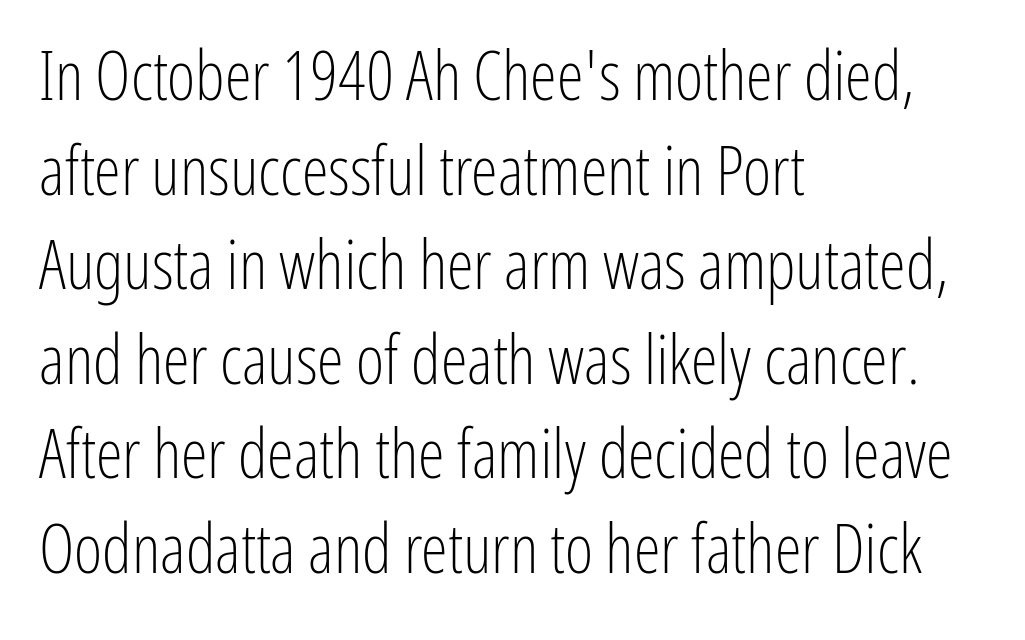
Do the characters align in a grid? No, the font is proportional. Words float on clear page, feet unadorned. No heavy texture on the line: the type isn't bold. I'd call this a sans setting — the letters go barefoot. In terms of letterspacing, this is plain default setting.
